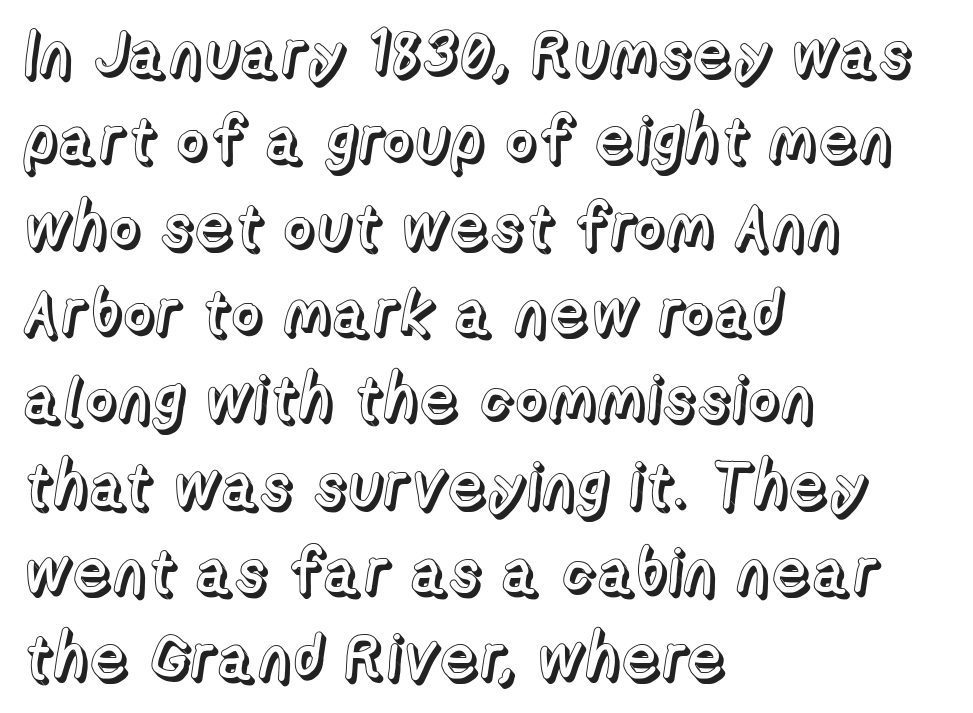
{"width": "normal", "x_height": "medium", "monospaced": "no", "underline": "no", "align": "left", "line_spacing": "normal", "line_spacing_ratio": 1.37, "letter_spacing": "normal", "letter_spacing_em": 0.0, "glyph_px": 63}
